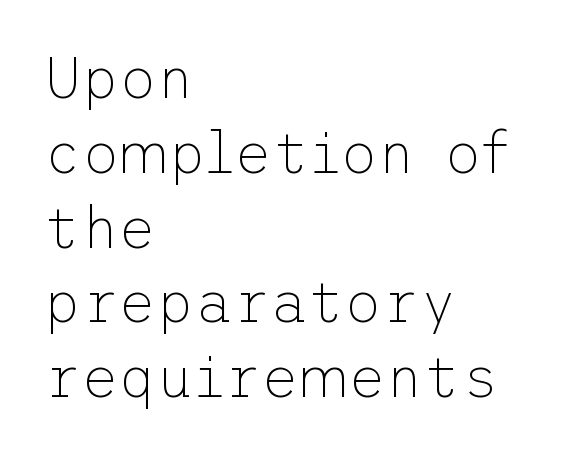
Descender tails drop into unmarked territory. One-word summary of the alignment: left. Quick note: not italic, upright. Stroke mass is kept to a normal reading level or below. Typographically, this falls in the sans-serif category.
